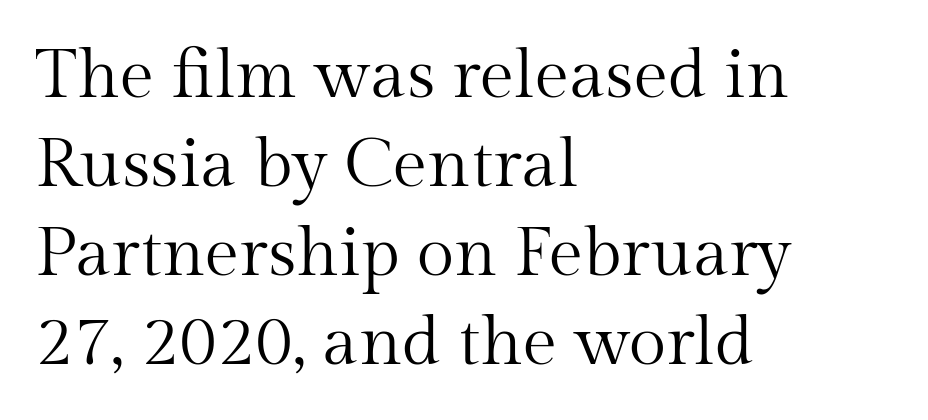
The image shows 69 px regular-weight serif type, upright; set left-aligned, normal line spacing (1.29x), normal letter spacing, not underlined; medium stroke contrast and a medium x-height.
